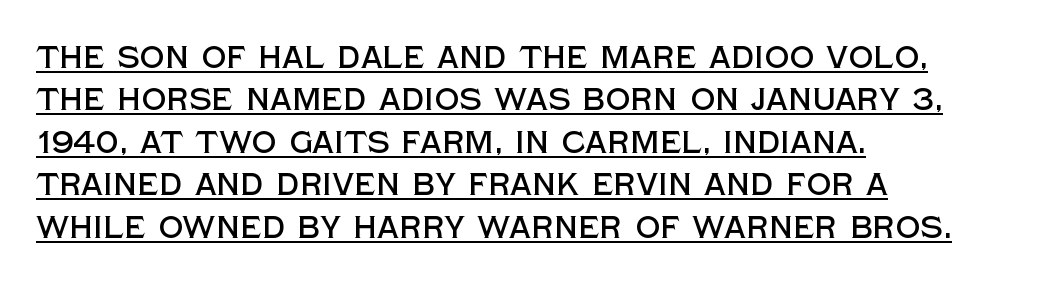
{"serif": "no", "italic": "no", "width": "normal", "x_height": "large", "monospaced": "no", "underline": "yes", "align": "left", "line_spacing": "normal", "line_spacing_ratio": 1.37, "letter_spacing": "normal", "letter_spacing_em": 0.0, "glyph_px": 31}
